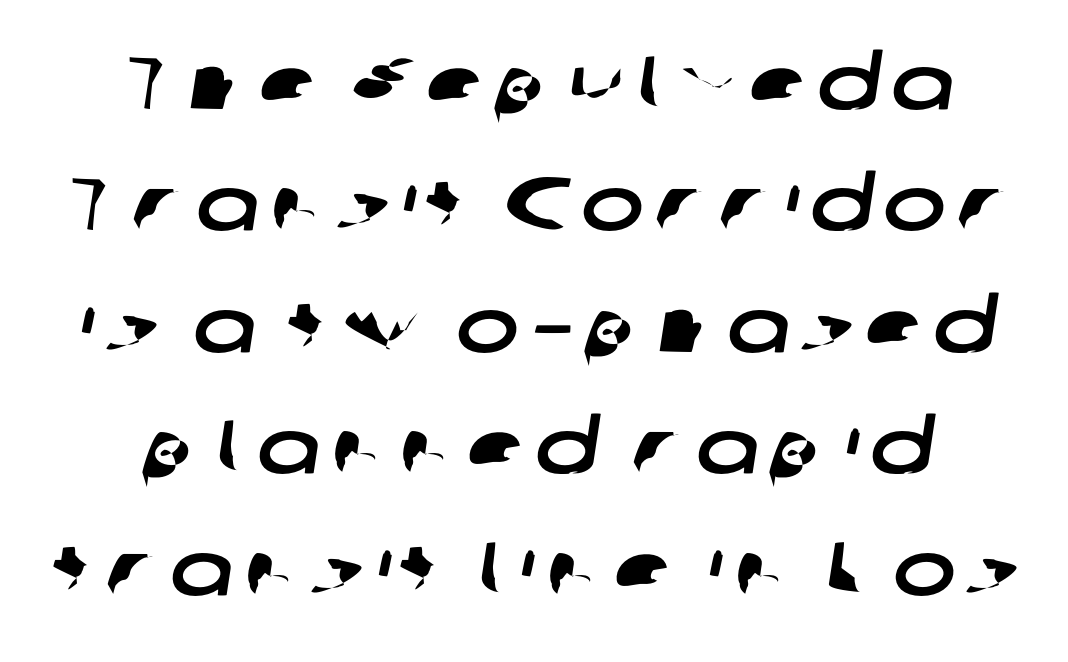
Examine the stroke ends and you'll find no serifs. The specimen omits any rule beneath the text block's lines. The letters advance in unequal steps, a hallmark of proportional type. The space between consecutive lines is moderate.
